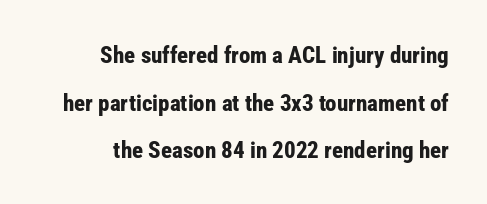
What weight is shown? A full bold with thick strokes. Every character sits straight up, as roman type does. A clean baseline with only descenders dipping below it. Each line ends at the same right margin while the left side varies. Caption: standard tracking, unaltered. Leading is clearly above the norm, producing a sparse column.
